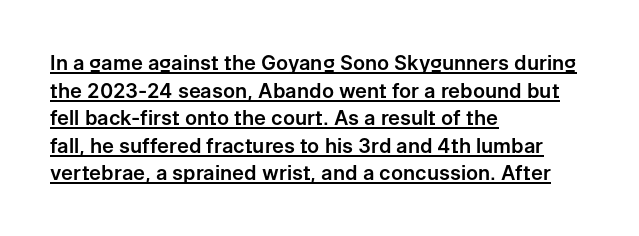
Q: Is the text italic (slanted)? A: No, it is upright.
Q: Is the text underlined? A: Yes.
Q: How is the paragraph aligned? A: Left-aligned.
Q: Is the spacing between letters normal or unusually wide? A: Normal.
Q: Is the spacing between lines tight, normal or loose? A: Normal.
